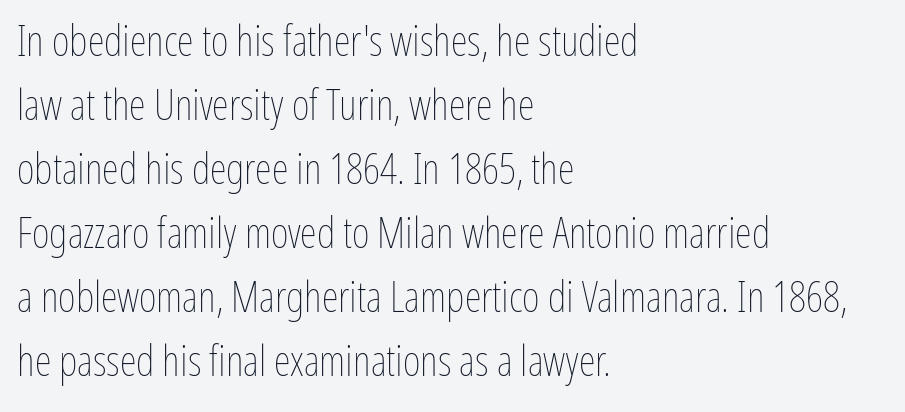
Q: Is the text bold? A: No.
Q: Is the text italic (slanted)? A: No, it is upright.
Q: Is the text underlined? A: No.
Q: How is the paragraph aligned? A: Left-aligned.
Q: Is the spacing between letters normal or unusually wide? A: Normal.
Q: Is the spacing between lines tight, normal or loose? A: Normal.
Q: Width (condensed, normal, or wide)? A: Condensed.
Q: Stroke contrast? A: Low.
Q: x-height? A: Medium.
Q: Monospaced? A: No.
